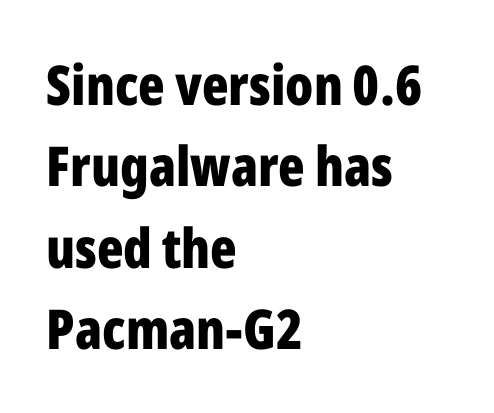
This sample has the flowing, uneven cadence of proportional lettering. These lines sit exactly where default settings would place them. The rendering keeps characters at their native spacing. This is roman type, the default non-slanted kind. Set as a true bold cut, around the 700 mark.
